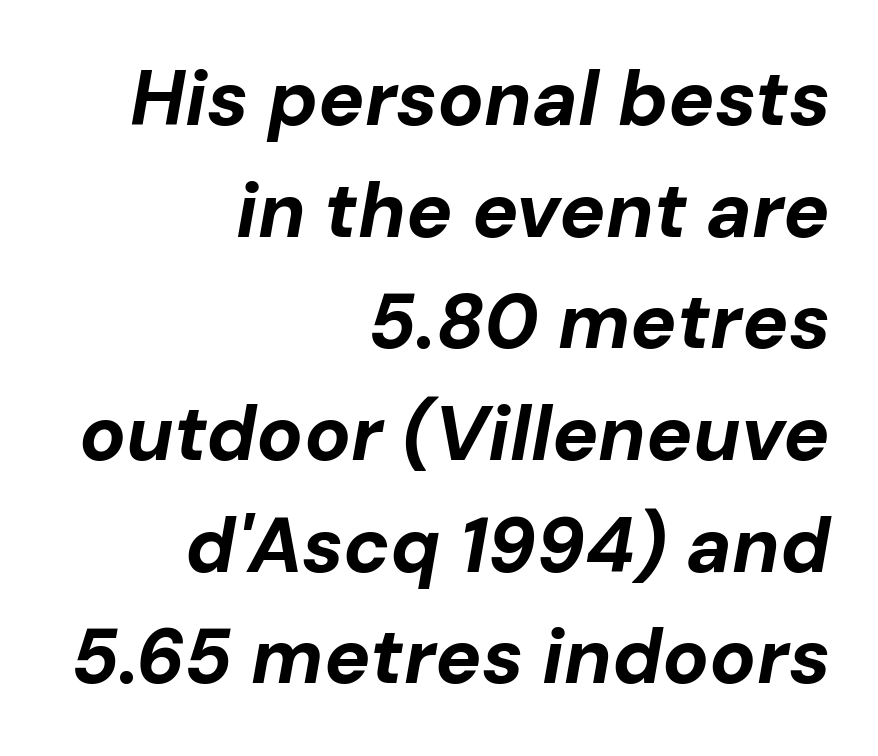
Observe the ordinary spacing: letters are neighbours, not strangers. Italic: yes, the glyphs are oblique. A typesetter would call this proportional, since set widths differ per character. The passage is arranged like a letterhead date or caption credit — flush right. Students, this is bold: see how much ink each stroke carries. Notice how descenders clear the ascenders below comfortably — that's standard leading.
